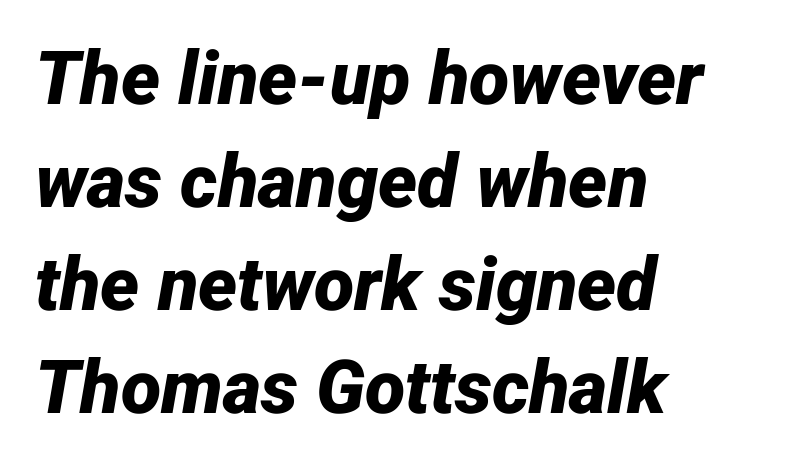
The image shows 74 px bold type, italic (leaning right); set left-aligned, normal line spacing (1.39x), normal letter spacing, not underlined; low stroke contrast and a medium x-height.
